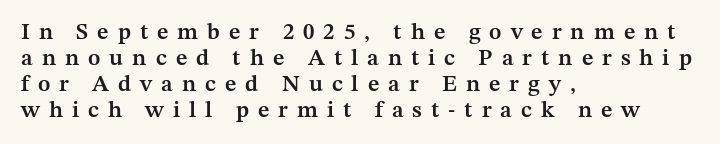
{"italic": "no", "bold": "semi", "underline": "no", "align": "left", "line_spacing": "tight", "line_spacing_ratio": 1.13, "letter_spacing": "wide", "letter_spacing_em": 0.39, "glyph_px": 23}
